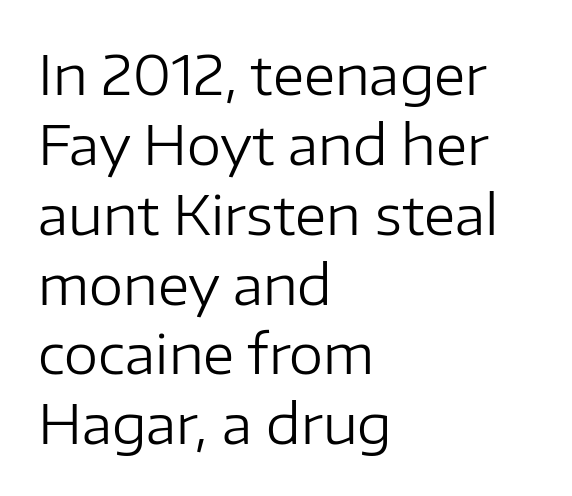
{"serif": "no", "italic": "no", "bold": "no", "weight": "regular", "width": "normal", "stroke_contrast": "low", "x_height": "medium", "monospaced": "no", "underline": "no", "align": "left", "line_spacing": "normal", "line_spacing_ratio": 1.27, "letter_spacing": "normal", "letter_spacing_em": 0.0, "glyph_px": 55}
